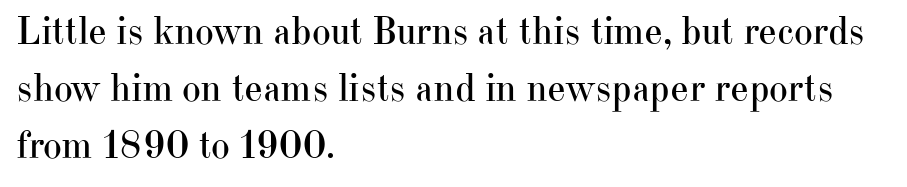
The font family rendered here belongs to the serif group. Stroke mass is kept to a normal reading level or below. This sample keeps an unexceptional amount of space between lines. The lettering holds an erect, upright posture throughout.
